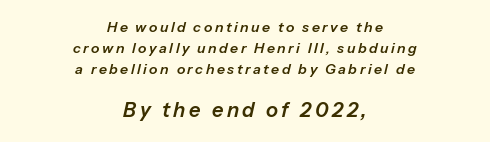
Notice how the stems are inclined rather than vertical — that's the hallmark of italics. Teacher's note: observe the equal gaps on both sides — that is centered alignment. Size hierarchy here favors the trailing block over the leading one. Leading: standard. Unmarked baselines from the first word to the last.
